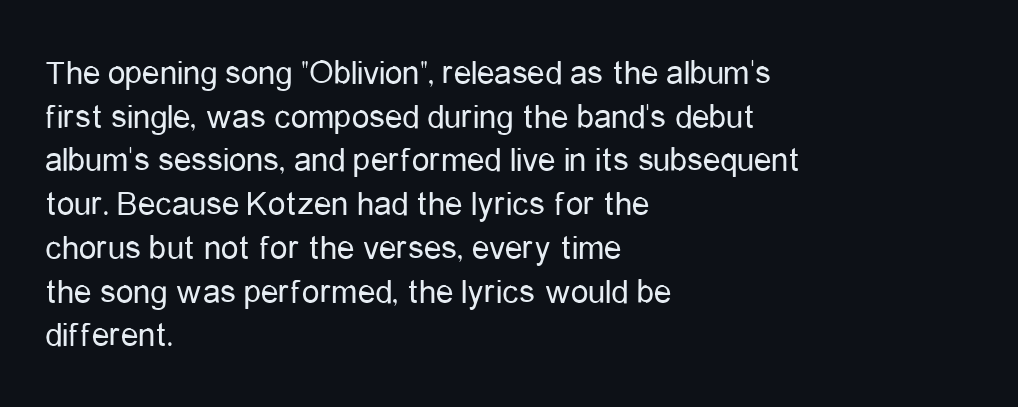
{"serif": "no", "italic": "no", "bold": "no", "weight": "regular", "width": "condensed", "stroke_contrast": "low", "x_height": "medium", "monospaced": "no", "underline": "no", "align": "left", "line_spacing": "normal", "line_spacing_ratio": 1.25, "letter_spacing": "normal", "letter_spacing_em": 0.0, "glyph_px": 35}
